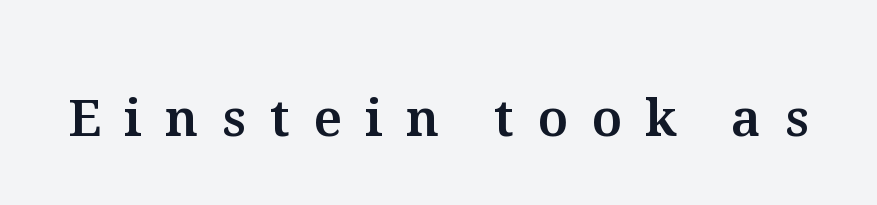
{"italic": "no", "width": "normal", "stroke_contrast": "medium", "x_height": "medium", "monospaced": "no", "underline": "no", "letter_spacing": "wide", "letter_spacing_em": 0.46, "glyph_px": 51}
